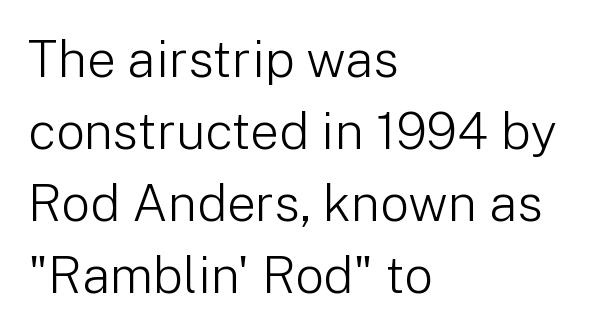
Q: Is the text bold? A: No.
Q: Is the text italic (slanted)? A: No, it is upright.
Q: Is the typeface a serif or a sans-serif typeface? A: Sans-serif.
Q: Is the text underlined? A: No.
Q: How is the paragraph aligned? A: Left-aligned.
Q: Is the spacing between letters normal or unusually wide? A: Normal.
Q: Is the spacing between lines tight, normal or loose? A: Normal.
Q: Width (condensed, normal, or wide)? A: Normal.
Q: Stroke contrast? A: Low.
Q: x-height? A: Medium.
Q: Monospaced? A: No.
